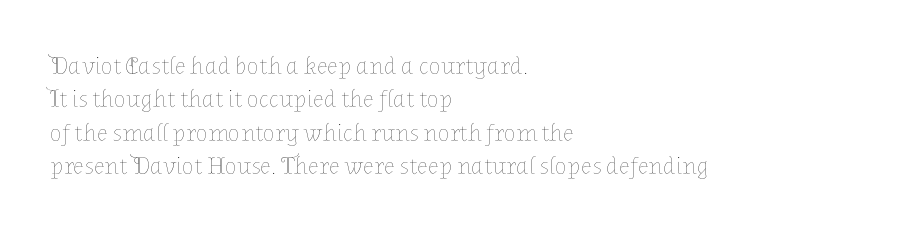
The image shows 25 px text type, upright; set left-aligned, normal line spacing (1.34x), normal letter spacing, not underlined.
